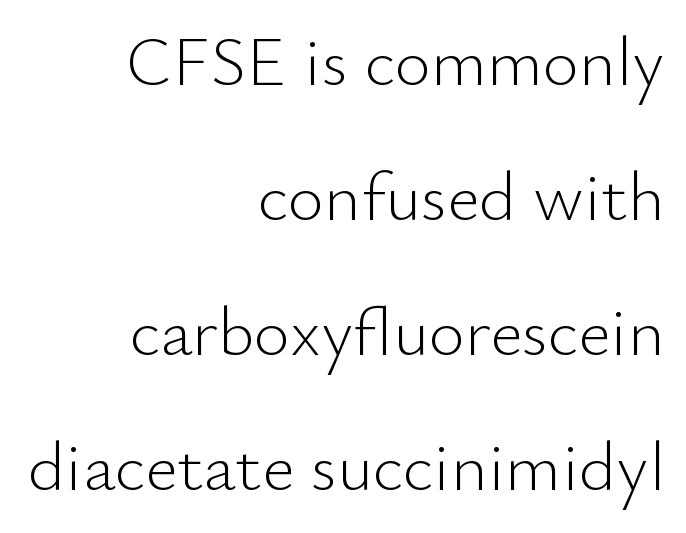
{"serif": "no", "italic": "no", "bold": "no", "weight": "light", "width": "normal", "stroke_contrast": "low", "x_height": "small", "monospaced": "no", "underline": "no", "align": "right", "line_spacing": "loose", "line_spacing_ratio": 1.93, "letter_spacing": "normal", "letter_spacing_em": 0.0, "glyph_px": 70}
